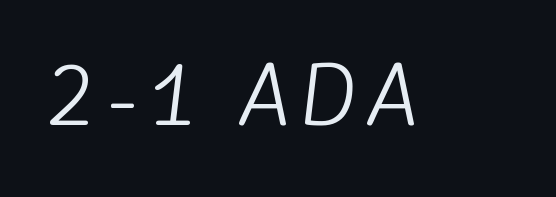
A typesetter would call this proportional, since set widths differ per character. On a weight scale, this lands at 450 or below. Serifs: no, the terminals of the letterforms are clean. Rule under the text: the space is simply empty.
